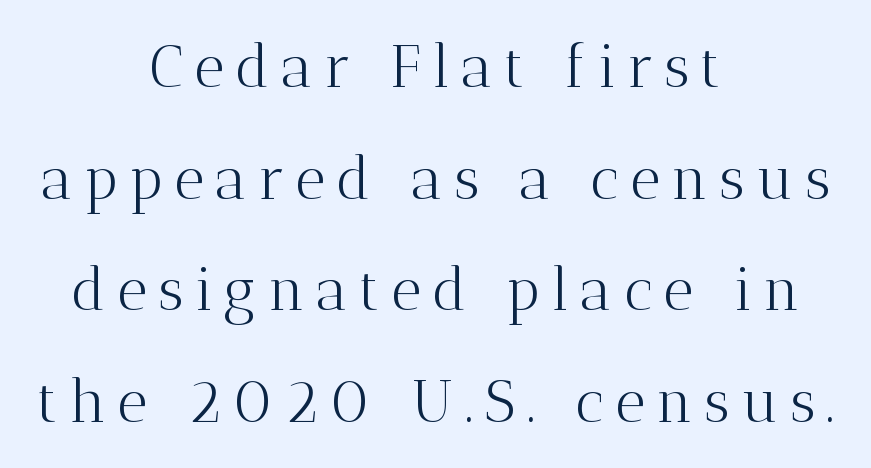
The image shows 59 px light serif type, upright; set centered, line spacing 1.89x, not underlined; medium stroke contrast and a medium x-height.
